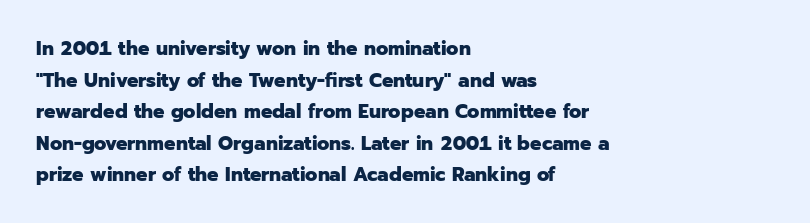
{"italic": "no", "bold": "yes", "underline": "no", "align": "left", "line_spacing": "normal", "line_spacing_ratio": 1.58, "letter_spacing": "normal", "letter_spacing_em": 0.0, "glyph_px": 20}
